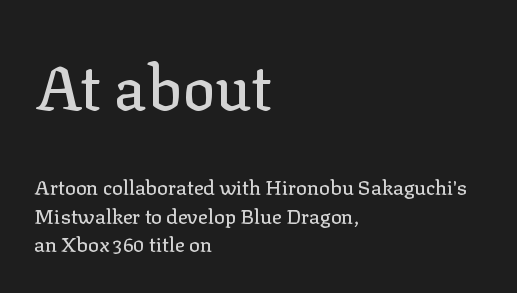
{"serif": "yes", "italic": "no", "width": "normal", "stroke_contrast": "low", "x_height": "medium", "monospaced": "no", "underline": "no", "align": "left", "line_spacing": "normal", "line_spacing_ratio": 1.42, "letter_spacing": "normal", "letter_spacing_em": 0.0, "larger_block": "first", "size_ratio": 3.05, "glyph_px": 61}
